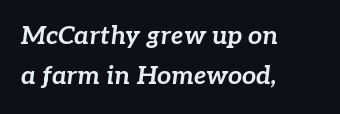
The line texture is even and compact thanks to regular tracking. The string is rendered with underlining switched off. A classic flush-left, rag-right setting is used for this passage. Horizontal bands of white between lines are of average thickness. Weight check: bold — yes, fully. The rendering applies a slant to the glyphs.
